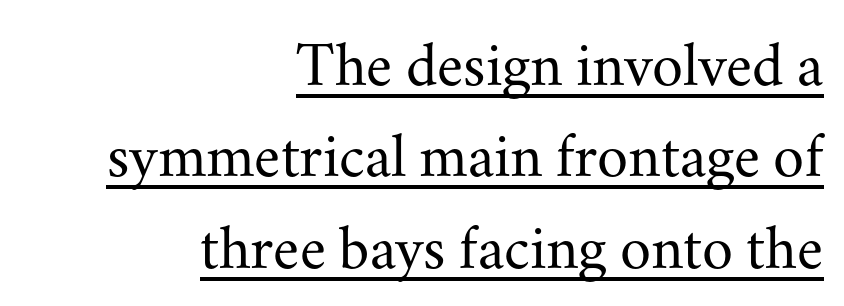
Q: Is the text bold? A: No.
Q: Is the text italic (slanted)? A: No, it is upright.
Q: Is the typeface a serif or a sans-serif typeface? A: Serif.
Q: Is the text underlined? A: Yes.
Q: How is the paragraph aligned? A: Right-aligned.
Q: Is the spacing between letters normal or unusually wide? A: Normal.
Q: Is the spacing between lines tight, normal or loose? A: Normal.
Q: Width (condensed, normal, or wide)? A: Normal.
Q: Stroke contrast? A: Medium.
Q: x-height? A: Small.
Q: Monospaced? A: No.
